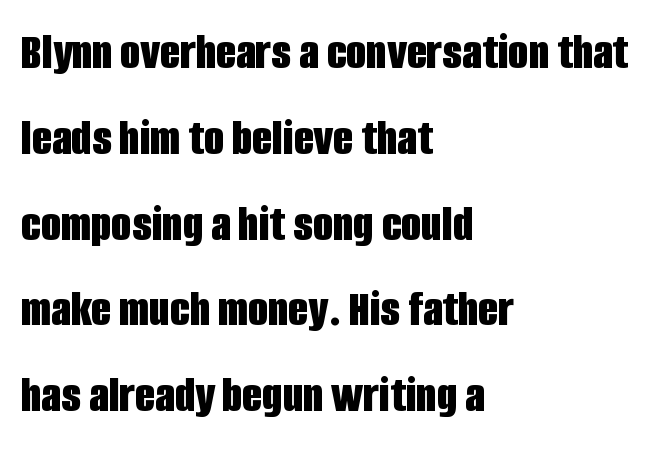
{"serif": "no", "italic": "no", "bold": "yes", "weight": "bold", "width": "condensed", "stroke_contrast": "low", "x_height": "large", "monospaced": "no", "underline": "no", "align": "left", "line_spacing": "normal", "line_spacing_ratio": 1.65, "letter_spacing": "normal", "letter_spacing_em": 0.0, "glyph_px": 52}
